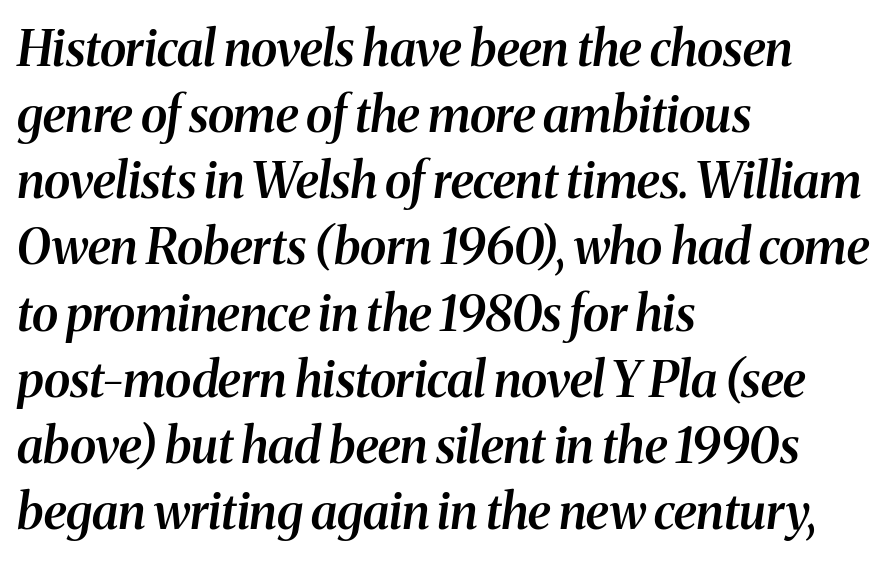
The image shows 49 px semibold serif type, italic (leaning right); set left-aligned, normal line spacing (1.35x), normal letter spacing, not underlined; medium stroke contrast and a medium x-height.
